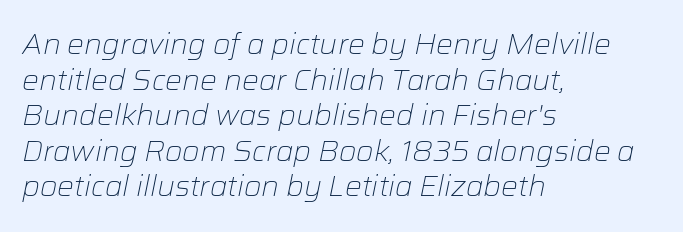
Has an underline been added? It has not. Proportional: the letters do not fall into vertical columns. The lines sit at an ordinary, default distance from one another. The font is comparable to plain body text, perhaps lighter.
